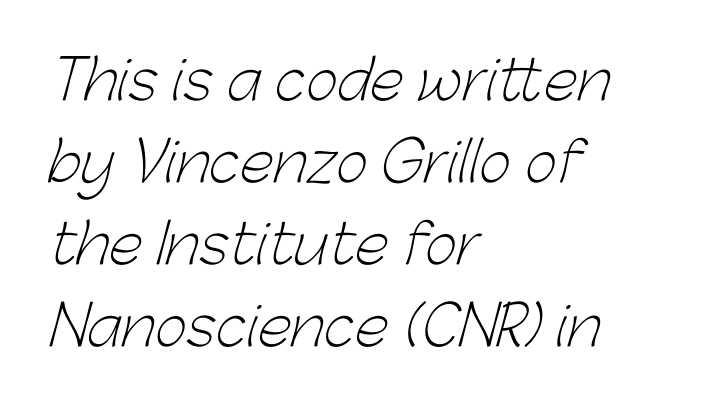
{"serif": "no", "bold": "no", "weight": "light", "width": "normal", "stroke_contrast": "low", "x_height": "medium", "monospaced": "no", "underline": "no", "align": "left", "line_spacing": "normal", "line_spacing_ratio": 1.49, "letter_spacing": "normal", "letter_spacing_em": 0.0, "glyph_px": 55}
